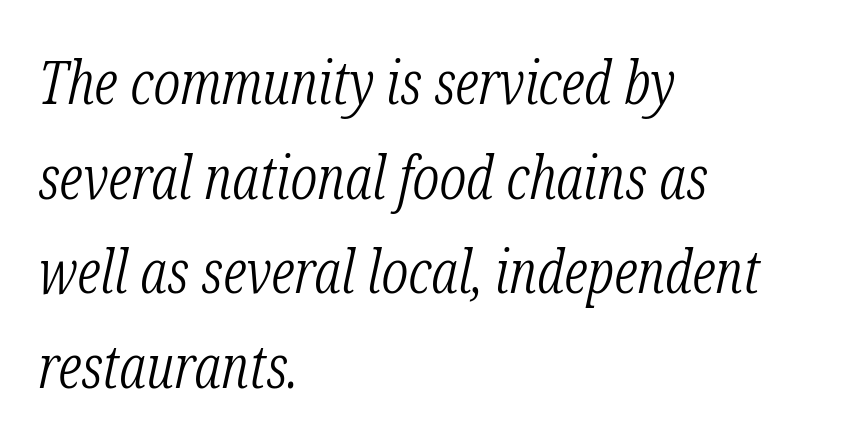
Q: Is the text bold? A: No.
Q: Is the text italic (slanted)? A: Yes, it leans right by about 12 degrees.
Q: Is the typeface a serif or a sans-serif typeface? A: Serif.
Q: Is the text underlined? A: No.
Q: How is the paragraph aligned? A: Left-aligned.
Q: Is the spacing between letters normal or unusually wide? A: Normal.
Q: Is the spacing between lines tight, normal or loose? A: Normal.
Q: Width (condensed, normal, or wide)? A: Condensed.
Q: Stroke contrast? A: Low.
Q: x-height? A: Medium.
Q: Monospaced? A: No.
